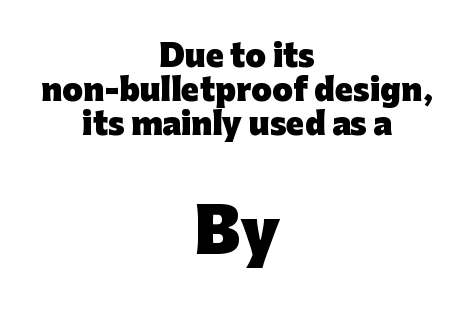
Q: Is the text bold? A: Yes.
Q: Is the text italic (slanted)? A: No, it is upright.
Q: Is the typeface a serif or a sans-serif typeface? A: Sans-serif.
Q: Is the text underlined? A: No.
Q: How is the paragraph aligned? A: Centered.
Q: Is the spacing between letters normal or unusually wide? A: Normal.
Q: Is the spacing between lines tight, normal or loose? A: Tight.
Q: Which block of text is set in a larger size, the first (top) or the second (bottom)? A: The second (bottom) one.
Q: Width (condensed, normal, or wide)? A: Normal.
Q: Stroke contrast? A: Low.
Q: x-height? A: Medium.
Q: Monospaced? A: No.
